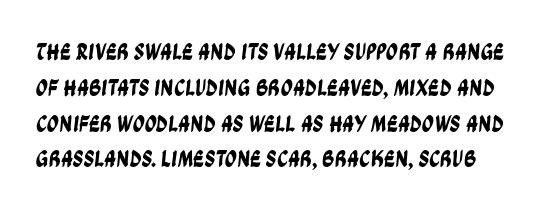
The image shows 24 px text type; set normal line spacing (1.49x), normal letter spacing, not underlined.
